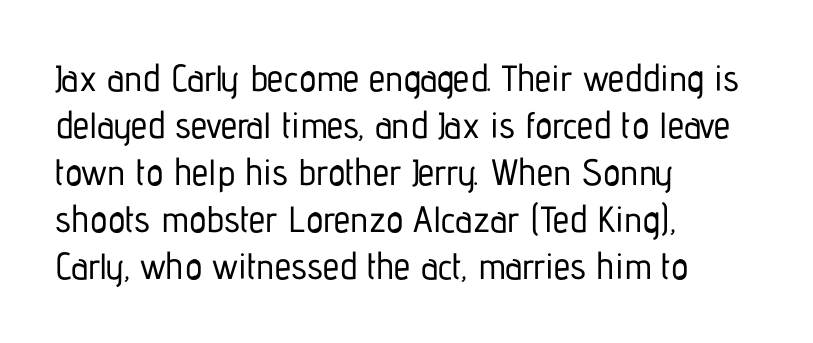
The image shows 37 px condensed sans-serif type, upright; set left-aligned, normal line spacing (1.27x), normal letter spacing, not underlined; low stroke contrast and a medium x-height.
